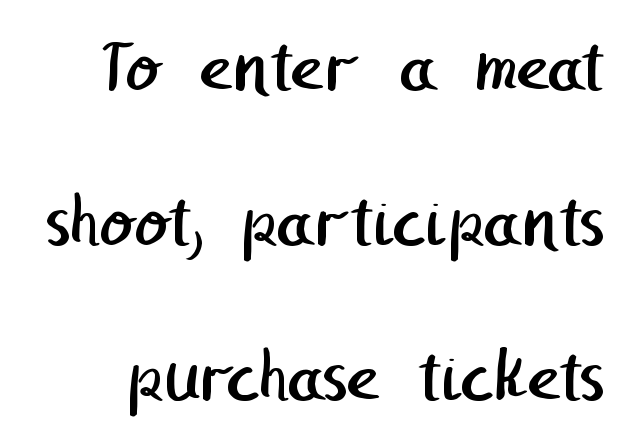
{"serif": "no", "bold": "no", "weight": "regular", "width": "normal", "stroke_contrast": "low", "x_height": "medium", "underline": "no", "line_spacing": "loose", "line_spacing_ratio": 1.96, "letter_spacing": "normal", "letter_spacing_em": 0.0, "glyph_px": 79}
